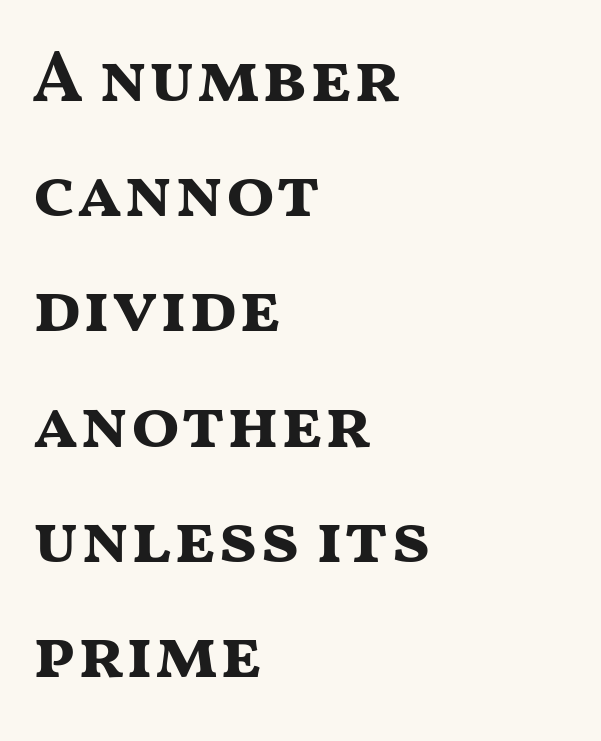
In terms of letterform style, serifs are entirely absent. The line-height multiplier appears to be the usual default. Only glyphs here, with clear space below each row. You could not count columns in this text — the font is proportionally spaced.
